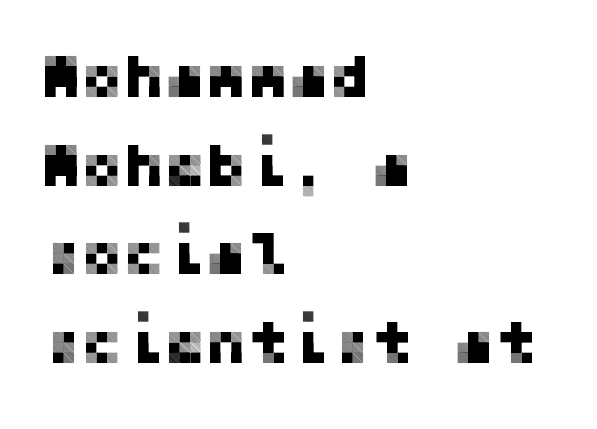
Serif or sans? Sans — the stroke terminals are bare. Short note: letters normally spaced. If you measured baseline to baseline, you'd find a middling distance. One-word summary of the alignment: left. The words here are not underlined. A roman cut, with each character standing at attention.
